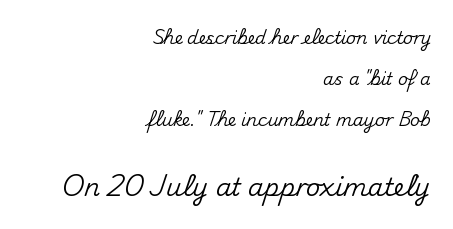
The image shows 25 px text type; set right-aligned, loose line spacing (2.4x), normal letter spacing, not underlined; the second (bottom) block is 1.47x larger.
